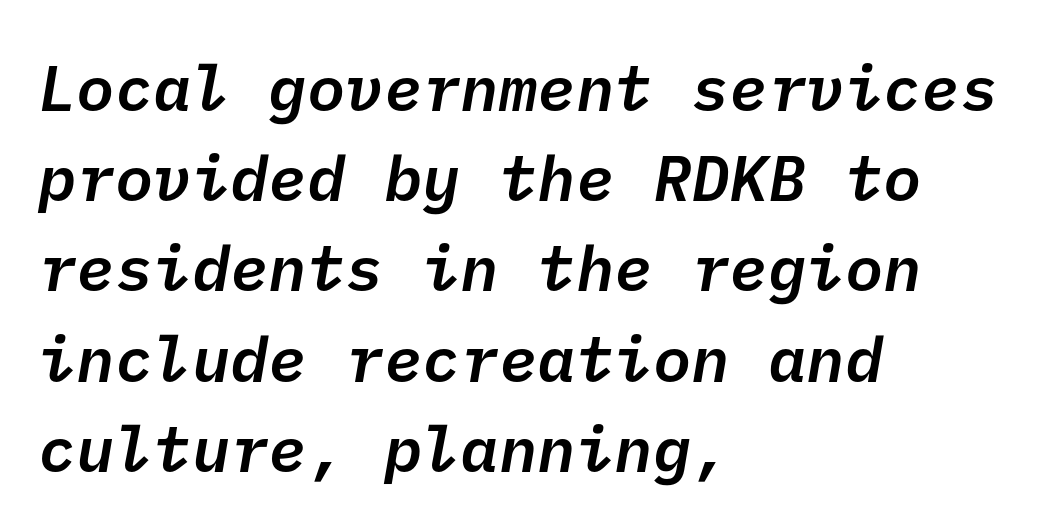
{"serif": "no", "bold": "semi", "weight": "semibold", "width": "normal", "stroke_contrast": "low", "x_height": "medium", "underline": "no", "align": "left", "line_spacing": "normal", "line_spacing_ratio": 1.41, "letter_spacing": "normal", "letter_spacing_em": 0.0, "glyph_px": 64}
